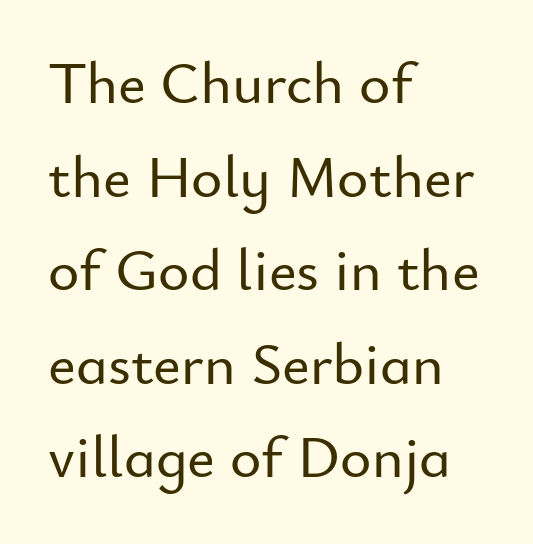
{"serif": "no", "italic": "no", "width": "normal", "stroke_contrast": "low", "x_height": "small", "monospaced": "no", "underline": "no", "align": "left", "line_spacing": "normal", "line_spacing_ratio": 1.56, "letter_spacing": "normal", "letter_spacing_em": 0.0, "glyph_px": 60}
